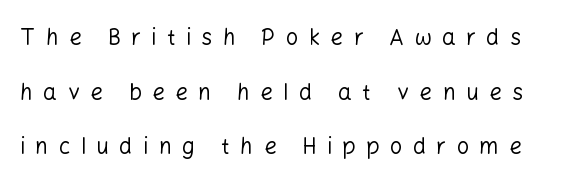
Q: Is the text bold? A: No.
Q: Is the text italic (slanted)? A: No, it is upright.
Q: Is the text underlined? A: No.
Q: Is the spacing between letters normal or unusually wide? A: Unusually wide.
Q: Is the spacing between lines tight, normal or loose? A: Loose.
